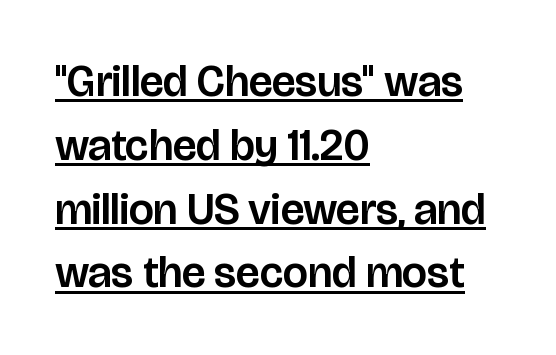
{"serif": "no", "italic": "no", "width": "normal", "stroke_contrast": "low", "x_height": "large", "monospaced": "no", "underline": "yes", "align": "left", "line_spacing": "normal", "line_spacing_ratio": 1.45, "letter_spacing": "normal", "letter_spacing_em": 0.0, "glyph_px": 44}
